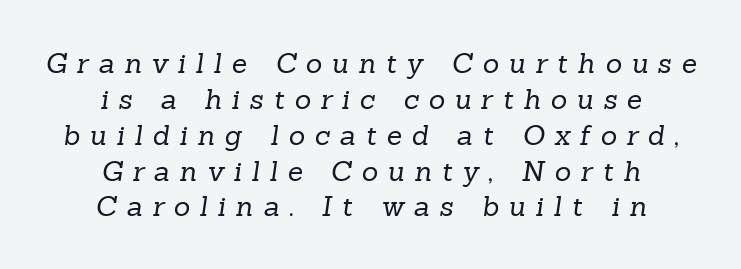
A typesetter would call this proportional, since set widths differ per character. A centered setting, common on invitations and titles, is used for this passage. Yep, those are serifs on the letters. Between one letter and the next there's a generous, obvious gap.
